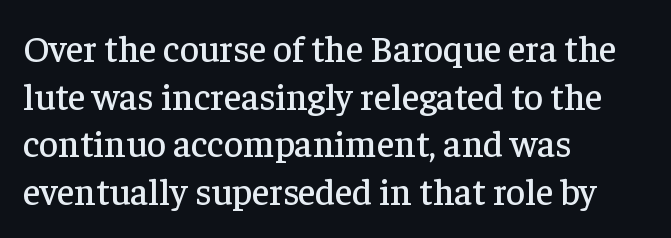
Q: Is the text italic (slanted)? A: No, it is upright.
Q: Is the typeface a serif or a sans-serif typeface? A: Serif.
Q: Is the text underlined? A: No.
Q: How is the paragraph aligned? A: Left-aligned.
Q: Is the spacing between letters normal or unusually wide? A: Normal.
Q: Is the spacing between lines tight, normal or loose? A: Normal.
Q: Width (condensed, normal, or wide)? A: Normal.
Q: Stroke contrast? A: Low.
Q: x-height? A: Medium.
Q: Monospaced? A: No.
